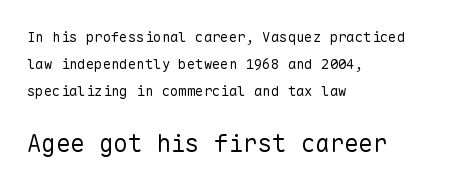
Q: Is the text bold? A: No.
Q: Is the text italic (slanted)? A: No, it is upright.
Q: Is the text underlined? A: No.
Q: How is the paragraph aligned? A: Left-aligned.
Q: Is the spacing between letters normal or unusually wide? A: Normal.
Q: Is the spacing between lines tight, normal or loose? A: Loose.
Q: Which block of text is set in a larger size, the first (top) or the second (bottom)? A: The second (bottom) one.
